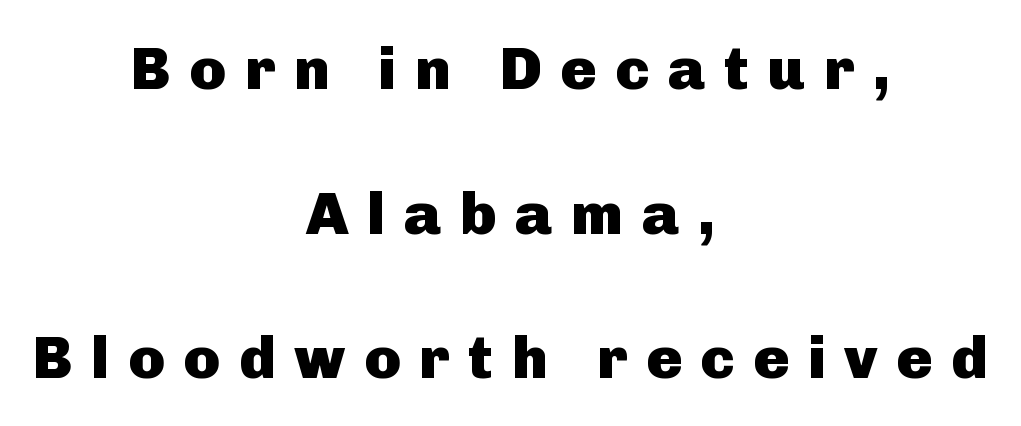
Q: Is the text bold? A: Yes.
Q: Is the text italic (slanted)? A: No, it is upright.
Q: Is the typeface a serif or a sans-serif typeface? A: Sans-serif.
Q: Is the text underlined? A: No.
Q: How is the paragraph aligned? A: Centered.
Q: Is the spacing between letters normal or unusually wide? A: Unusually wide.
Q: Is the spacing between lines tight, normal or loose? A: Loose.
Q: Width (condensed, normal, or wide)? A: Normal.
Q: Stroke contrast? A: Low.
Q: x-height? A: Medium.
Q: Monospaced? A: No.
